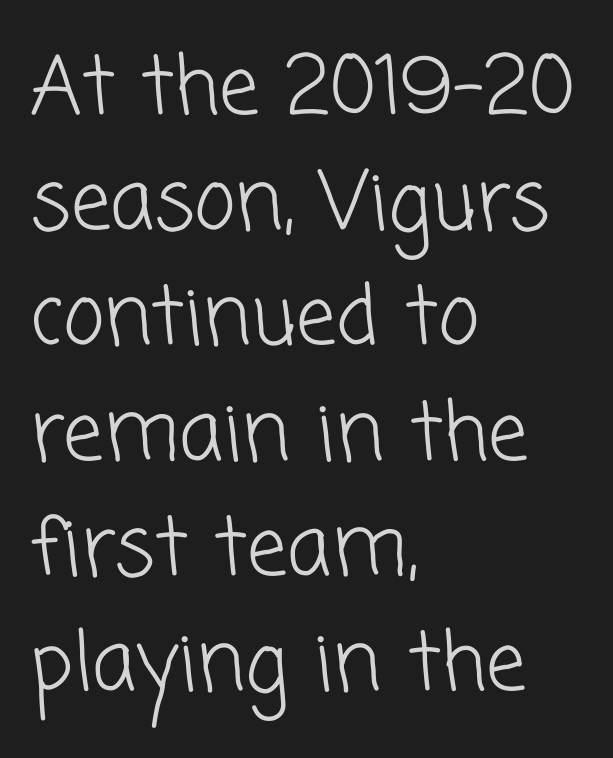
Which margin do the lines hug? The left one — the right edge is uneven. The letters advance in unequal steps, a hallmark of proportional type. Glance below the letters and you will spot only blank space. These lines are composed in type without serifs. You could call the tracking neutral — neither tight nor loose.
